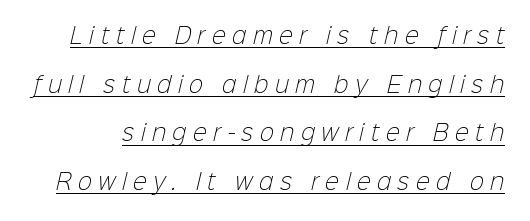
{"bold": "no", "underline": "yes", "line_spacing": "loose", "line_spacing_ratio": 2.32, "letter_spacing": "wide", "letter_spacing_em": 0.31, "glyph_px": 21}
